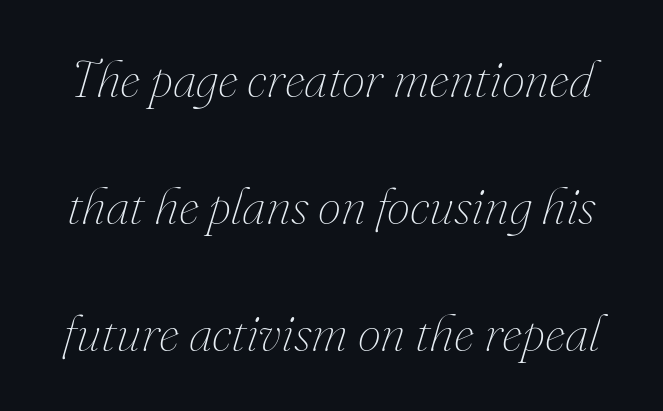
Q: Is the text bold? A: No.
Q: Is the text italic (slanted)? A: Yes, it leans right by about 16 degrees.
Q: Is the text underlined? A: No.
Q: Is the spacing between letters normal or unusually wide? A: Normal.
Q: Is the spacing between lines tight, normal or loose? A: Loose.
Q: Width (condensed, normal, or wide)? A: Normal.
Q: Stroke contrast? A: Medium.
Q: x-height? A: Small.
Q: Monospaced? A: No.
